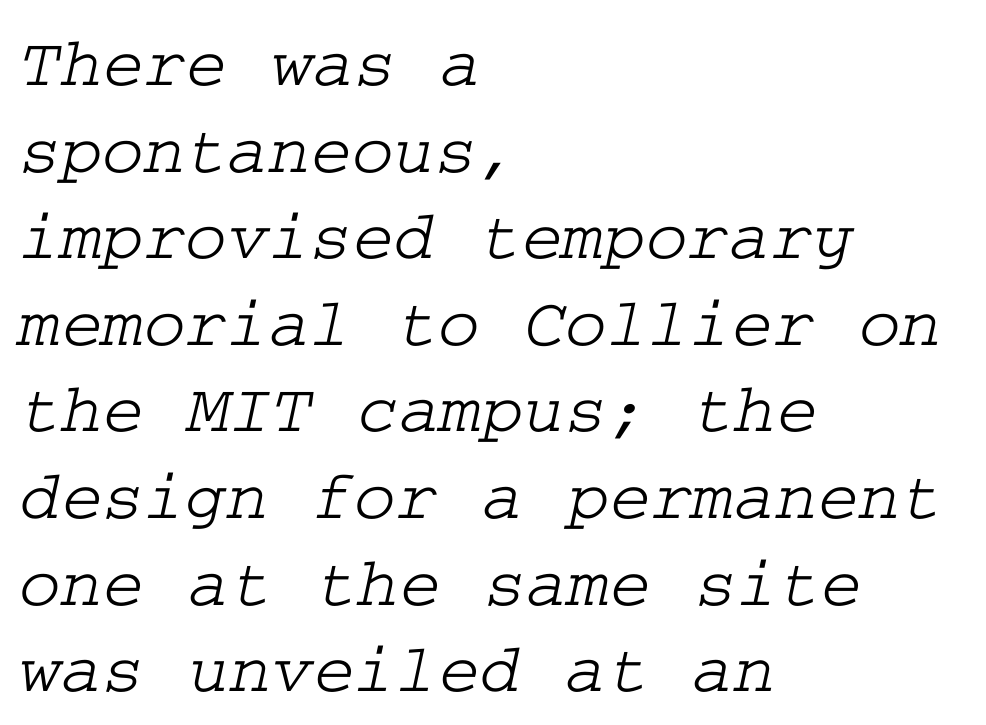
{"serif": "yes", "width": "wide", "stroke_contrast": "low", "x_height": "medium", "underline": "no", "align": "left", "line_spacing_ratio": 1.22, "letter_spacing": "normal", "letter_spacing_em": 0.0, "glyph_px": 71}
